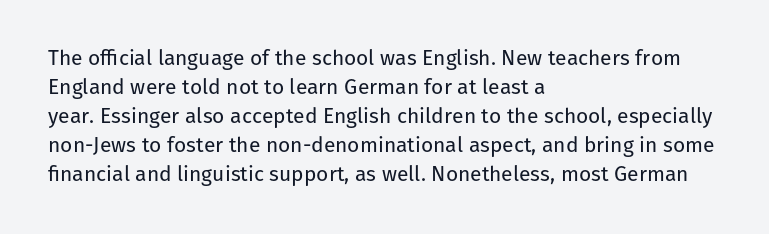
Q: Is the text bold? A: No.
Q: Is the text italic (slanted)? A: No, it is upright.
Q: Is the text underlined? A: No.
Q: How is the paragraph aligned? A: Left-aligned.
Q: Is the spacing between letters normal or unusually wide? A: Normal.
Q: Is the spacing between lines tight, normal or loose? A: Normal.
